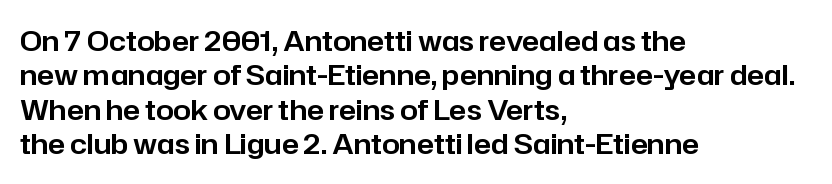
The image shows 28 px sans-serif type, upright; set left-aligned, line spacing 1.23x, normal letter spacing, not underlined; low stroke contrast and a medium x-height.
